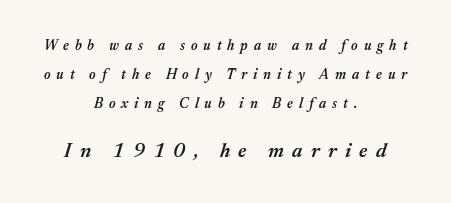
Q: Is the text bold? A: Semi-bold.
Q: Is the text italic (slanted)? A: Yes, it leans right by about 17 degrees.
Q: Is the text underlined? A: No.
Q: How is the paragraph aligned? A: Centered.
Q: Is the spacing between letters normal or unusually wide? A: Unusually wide.
Q: Is the spacing between lines tight, normal or loose? A: Loose.
Q: Which block of text is set in a larger size, the first (top) or the second (bottom)? A: The second (bottom) one.
